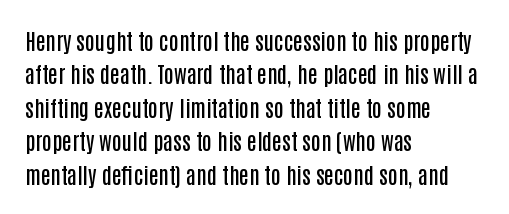
Rows of type keep a routine distance in the vertical direction. Default kerning and tracking; the words read as compact shapes. The font's upright variant was chosen for this text. As a designer I'd log this as weight 600, semibold. The string is rendered with underlining switched off.
